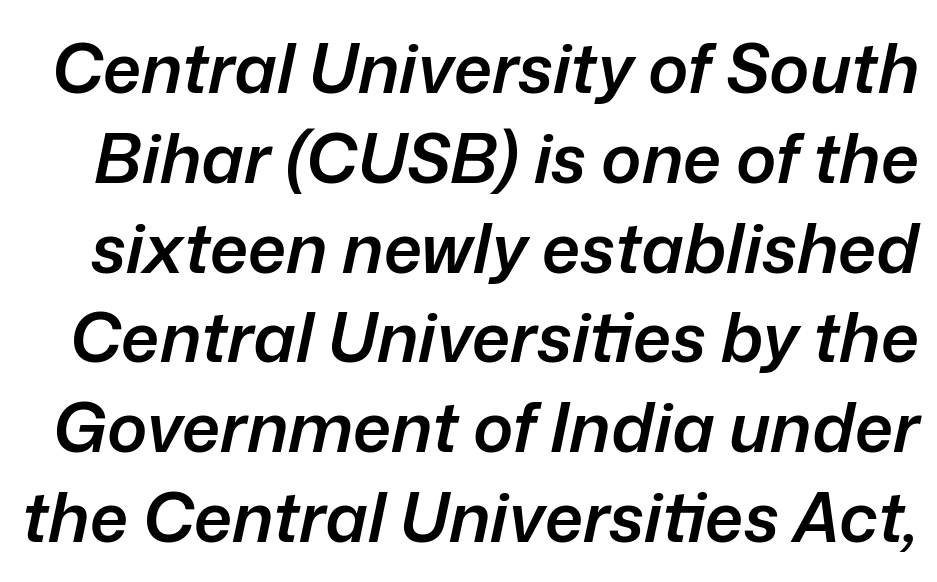
{"italic": "yes", "lean": "right", "slant_degrees": 12, "bold": "semi", "weight": "semibold", "width": "normal", "stroke_contrast": "low", "x_height": "medium", "monospaced": "no", "underline": "no", "line_spacing": "normal", "line_spacing_ratio": 1.32, "letter_spacing": "normal", "letter_spacing_em": 0.0, "glyph_px": 68}
